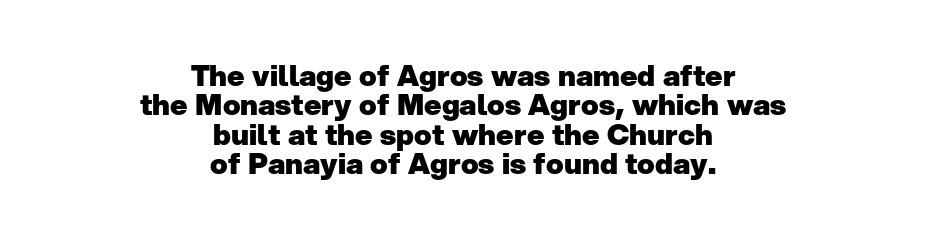
Heavy-handed strokes throughout: this text is bold. Are there feet on the stems? There aren't — it's a sans. It's the straight-up-and-down kind of type. Summary of vertical rhythm: compact, with narrow interline spacing. These lines are centered, leaving both edges ragged. Nobody drew a line under any word here.
